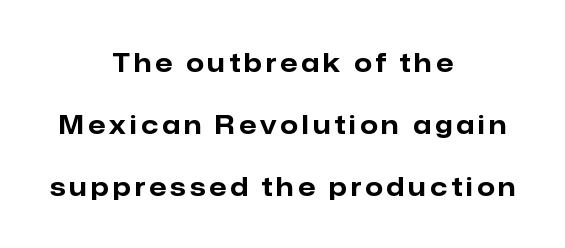
The image shows 25 px bold type, upright; set centered, loose line spacing (2.48x), not underlined.
